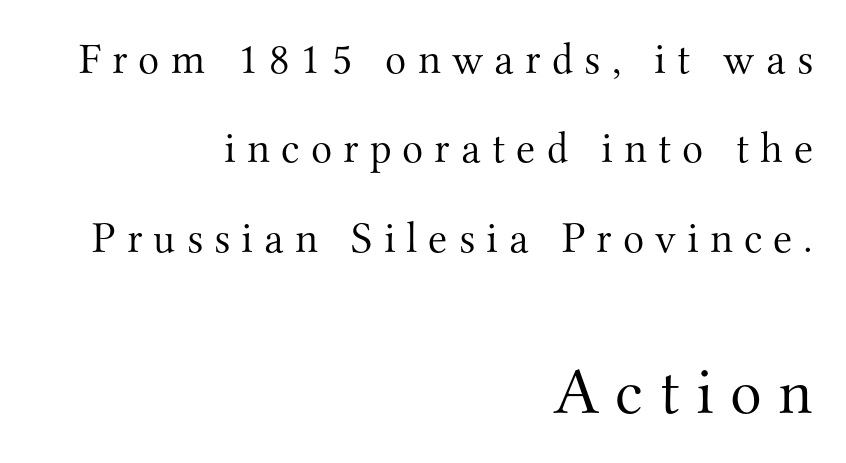
The image shows 66 px light serif type, upright; set right-aligned, loose line spacing (2.03x), unusually wide letter spacing (+0.25 em), not underlined; the second (bottom) block is 1.5x larger; medium stroke contrast and a small x-height.
